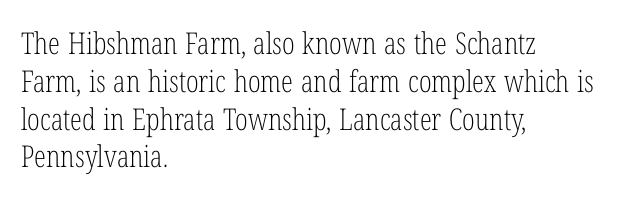
{"serif": "yes", "italic": "no", "bold": "no", "weight": "light", "width": "condensed", "stroke_contrast": "low", "x_height": "medium", "monospaced": "no", "underline": "no", "align": "left", "line_spacing": "normal", "line_spacing_ratio": 1.26, "letter_spacing": "normal", "letter_spacing_em": 0.0, "glyph_px": 30}
